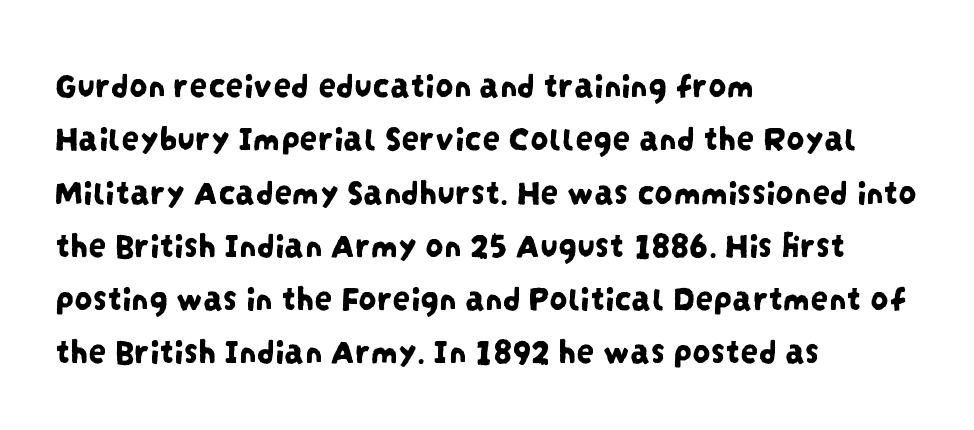
{"serif": "no", "width": "condensed", "stroke_contrast": "low", "x_height": "large", "monospaced": "no", "underline": "no", "align": "left", "line_spacing": "normal", "line_spacing_ratio": 1.48, "letter_spacing": "normal", "letter_spacing_em": 0.0, "glyph_px": 36}
